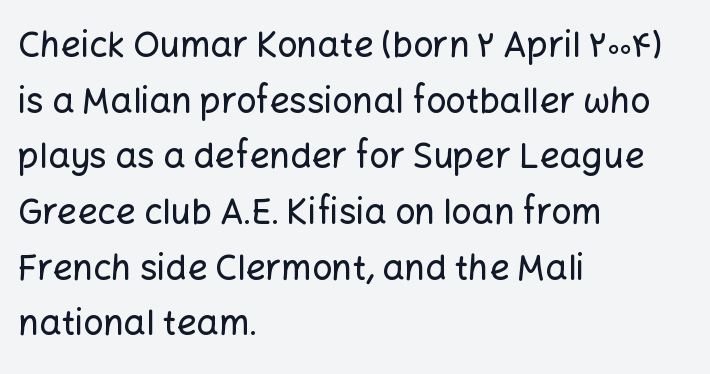
The line-height multiplier appears to be the usual default. The face used here is proportionally spaced, like ordinary book or web type. Students, note that the glyphs here touch the page at normal intervals. This sample is left-justified, so line endings fall wherever the words run out.
